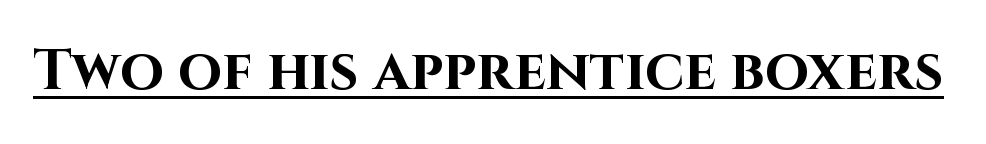
The image shows 57 px bold sans-serif type, upright; set normal letter spacing, underlined; high stroke contrast and a large x-height.
